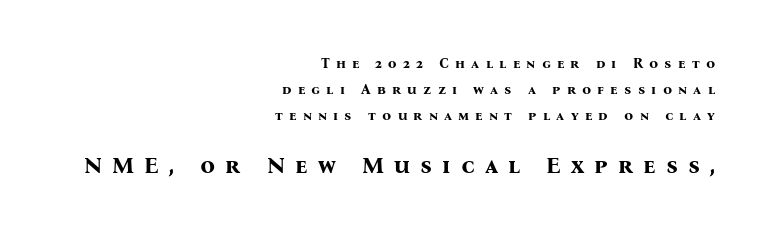
{"italic": "no", "bold": "yes", "underline": "no", "align": "right", "line_spacing_ratio": 1.87, "letter_spacing": "wide", "letter_spacing_em": 0.44, "larger_block": "second", "size_ratio": 1.64, "glyph_px": 23}
